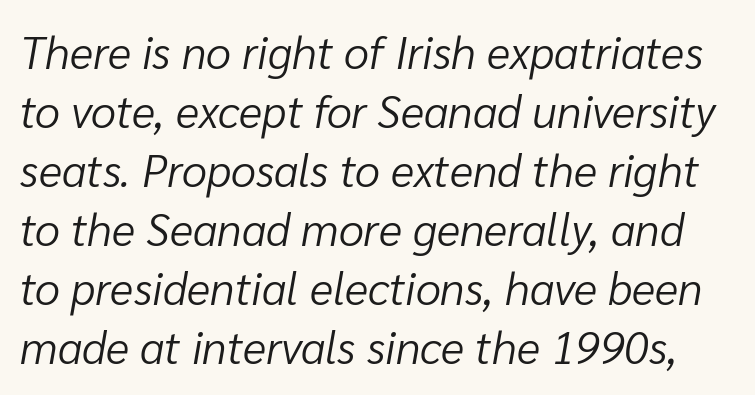
Q: Is the text bold? A: No.
Q: Is the text italic (slanted)? A: Yes, it leans right by about 10 degrees.
Q: Is the text underlined? A: No.
Q: Is the spacing between letters normal or unusually wide? A: Normal.
Q: Is the spacing between lines tight, normal or loose? A: Normal.
Q: Width (condensed, normal, or wide)? A: Normal.
Q: Stroke contrast? A: Low.
Q: x-height? A: Medium.
Q: Monospaced? A: No.
